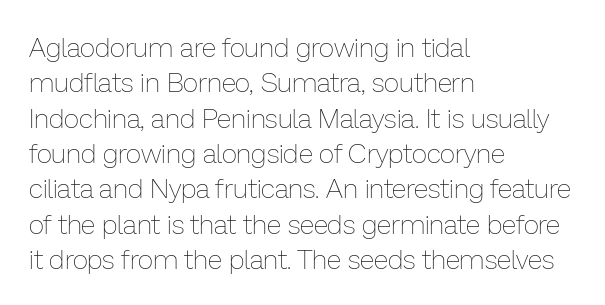
{"italic": "no", "bold": "no", "underline": "no", "align": "left", "line_spacing": "normal", "line_spacing_ratio": 1.31, "letter_spacing": "normal", "letter_spacing_em": 0.0, "glyph_px": 27}
